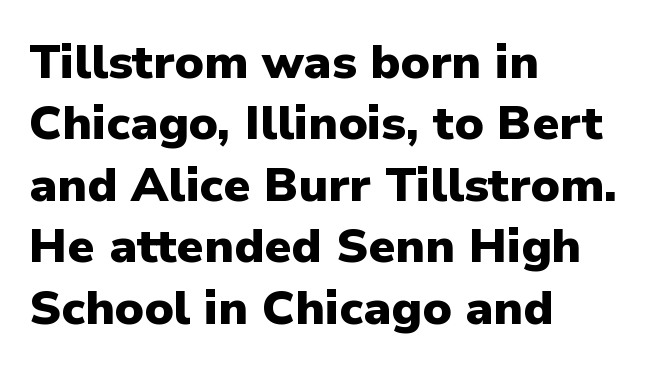
The line-height multiplier appears to be the usual default. Alignment: flush left. Character widths vary here, with narrow letters taking less room than wide ones. Check where the strokes stop: nothing finishes them off — pure sans. You'd pick this weight for a headline — it's a proper bold. You can tell it's not italic because the verticals are truly vertical.
